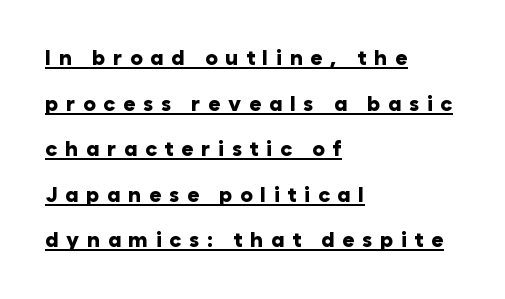
{"italic": "no", "bold": "yes", "underline": "yes", "align": "left", "line_spacing": "loose", "line_spacing_ratio": 2.17, "letter_spacing": "wide", "letter_spacing_em": 0.36, "glyph_px": 21}
